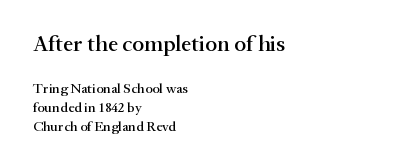
The image shows 23 px text type, upright; set left-aligned, normal line spacing (1.34x), normal letter spacing, not underlined; the first (top) block is 1.64x larger.
